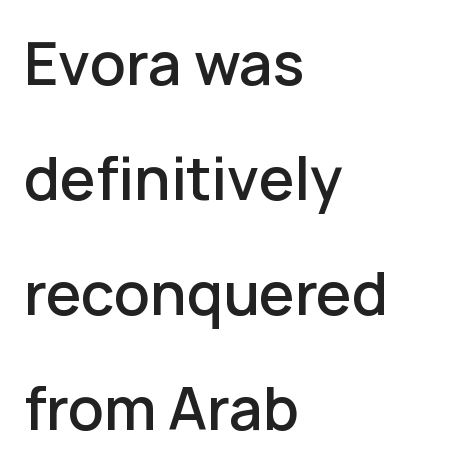
{"serif": "no", "italic": "no", "bold": "semi", "weight": "semibold", "width": "normal", "stroke_contrast": "low", "x_height": "medium", "monospaced": "no", "underline": "no", "align": "left", "line_spacing": "loose", "line_spacing_ratio": 2.02, "letter_spacing": "normal", "letter_spacing_em": 0.0, "glyph_px": 57}
